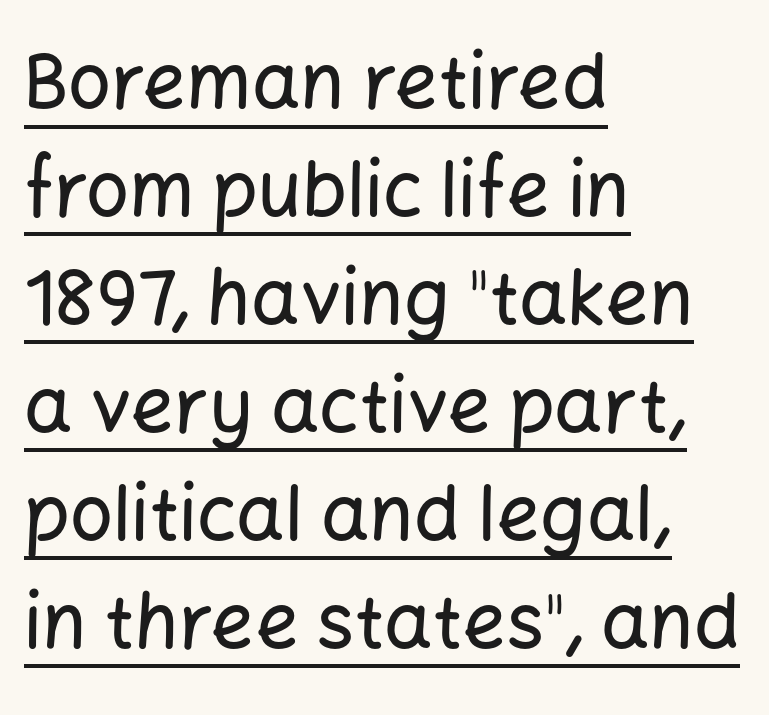
Q: Is the text italic (slanted)? A: No, it is upright.
Q: Is the typeface a serif or a sans-serif typeface? A: Sans-serif.
Q: Is the text underlined? A: Yes.
Q: How is the paragraph aligned? A: Left-aligned.
Q: Is the spacing between letters normal or unusually wide? A: Normal.
Q: Is the spacing between lines tight, normal or loose? A: Normal.
Q: Width (condensed, normal, or wide)? A: Normal.
Q: Stroke contrast? A: Low.
Q: x-height? A: Medium.
Q: Monospaced? A: No.
